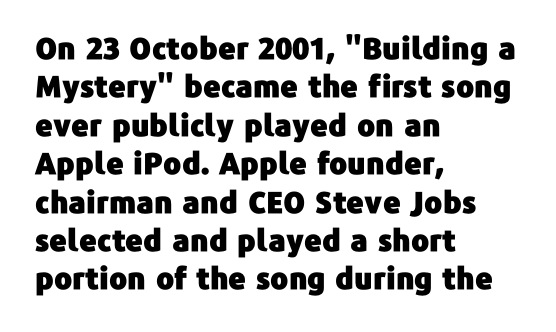
Q: Is the text italic (slanted)? A: No, it is upright.
Q: Is the typeface a serif or a sans-serif typeface? A: Sans-serif.
Q: Is the text underlined? A: No.
Q: How is the paragraph aligned? A: Left-aligned.
Q: Is the spacing between letters normal or unusually wide? A: Normal.
Q: Is the spacing between lines tight, normal or loose? A: Normal.
Q: Width (condensed, normal, or wide)? A: Normal.
Q: Stroke contrast? A: Low.
Q: x-height? A: Medium.
Q: Monospaced? A: No.
